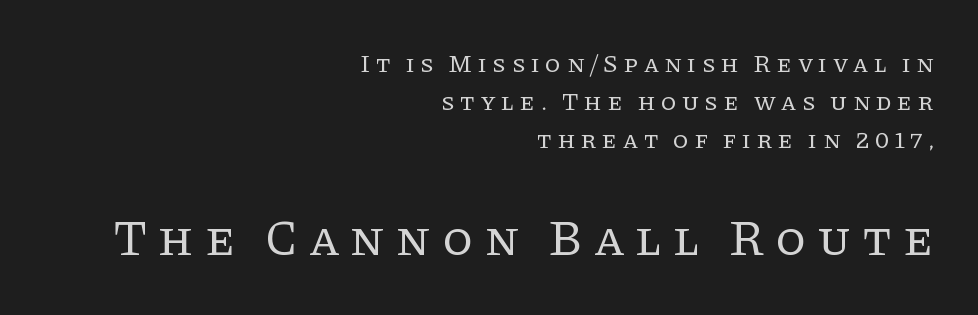
{"serif": "yes", "italic": "no", "bold": "no", "weight": "regular", "width": "normal", "stroke_contrast": "low", "x_height": "large", "monospaced": "no", "underline": "no", "align": "right", "line_spacing": "normal", "line_spacing_ratio": 1.53, "letter_spacing": "wide", "letter_spacing_em": 0.22, "larger_block": "second", "size_ratio": 2.0, "glyph_px": 50}
